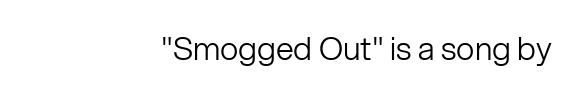
Q: Is the text bold? A: No.
Q: Is the text italic (slanted)? A: No, it is upright.
Q: Is the typeface a serif or a sans-serif typeface? A: Sans-serif.
Q: Is the text underlined? A: No.
Q: How is the paragraph aligned? A: Right-aligned.
Q: Is the spacing between letters normal or unusually wide? A: Normal.
Q: Width (condensed, normal, or wide)? A: Normal.
Q: Stroke contrast? A: Low.
Q: x-height? A: Medium.
Q: Monospaced? A: No.
